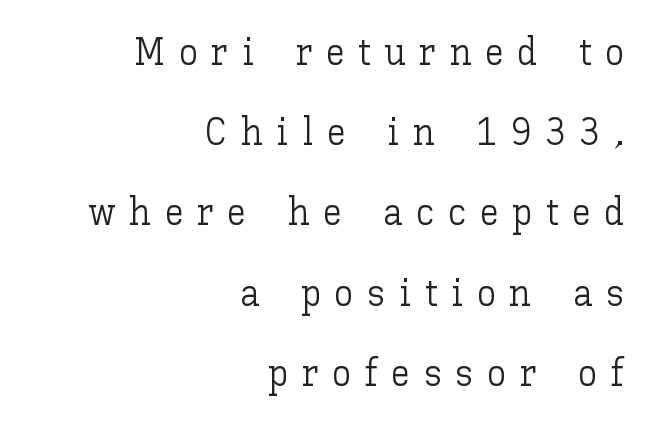
This sample uses an upright cut, with every glyph sitting square on the baseline. The typesetter chose a ragged-left arrangement here. The weight tops out at a normal text grade. These lines are rendered in a variable-pitch font. You could fit nearly another row in the gap between these rows. Quick note: underline off.
